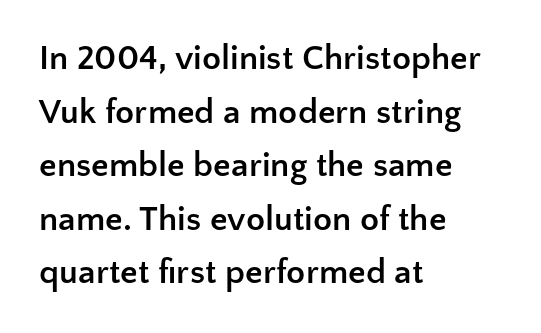
Q: Is the text bold? A: Yes.
Q: Is the text italic (slanted)? A: No, it is upright.
Q: Is the typeface a serif or a sans-serif typeface? A: Sans-serif.
Q: Is the text underlined? A: No.
Q: How is the paragraph aligned? A: Left-aligned.
Q: Is the spacing between letters normal or unusually wide? A: Normal.
Q: Is the spacing between lines tight, normal or loose? A: Normal.
Q: Width (condensed, normal, or wide)? A: Normal.
Q: Stroke contrast? A: Low.
Q: x-height? A: Medium.
Q: Monospaced? A: No.
